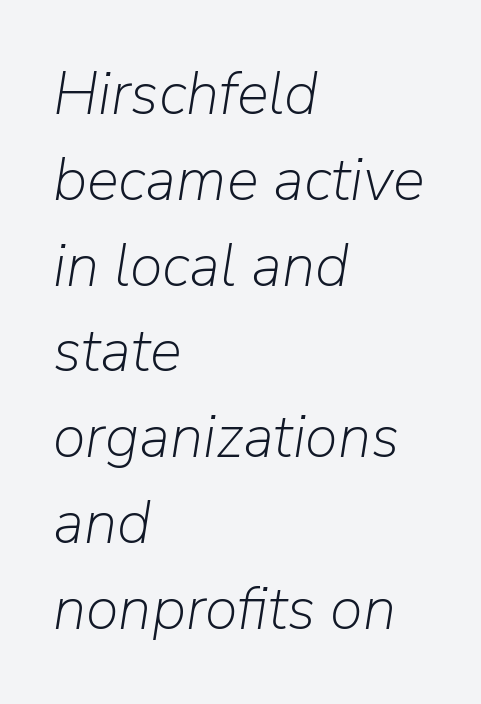
{"italic": "yes", "lean": "right", "slant_degrees": 9, "bold": "no", "weight": "light", "width": "normal", "stroke_contrast": "low", "x_height": "medium", "monospaced": "no", "underline": "no", "align": "left", "line_spacing": "normal", "line_spacing_ratio": 1.43, "letter_spacing": "normal", "letter_spacing_em": 0.0, "glyph_px": 60}
